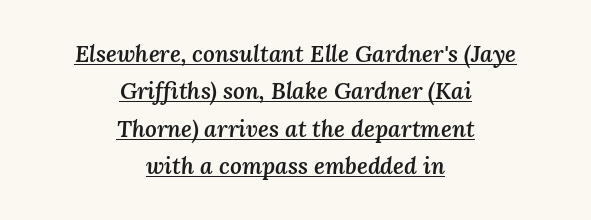
{"italic": "yes", "lean": "right", "slant_degrees": 3, "bold": "semi", "underline": "yes", "align": "center", "line_spacing": "normal", "line_spacing_ratio": 1.63, "letter_spacing": "normal", "letter_spacing_em": 0.0, "glyph_px": 23}
